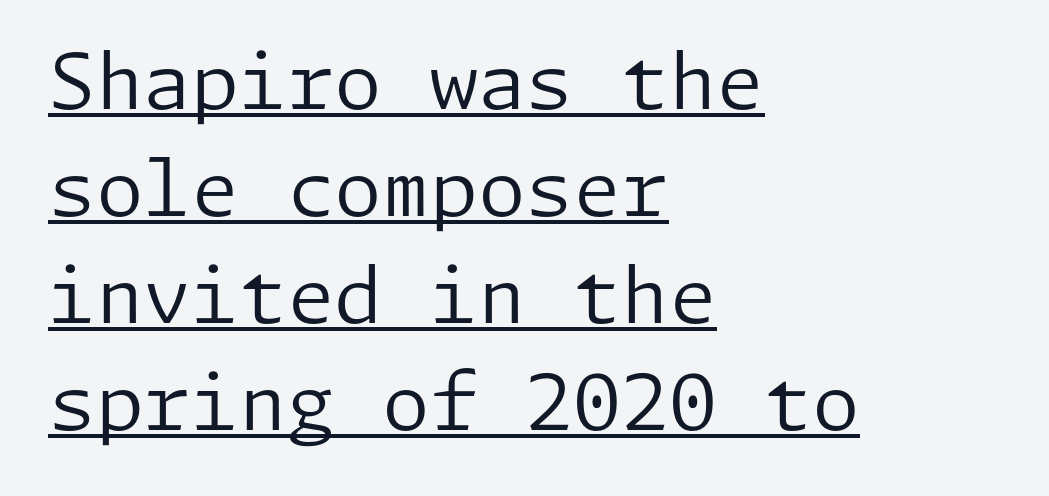
Do the letters lean? They stand straight. Heft: none added — not bold. The letters sit at their default tracking, neither squeezed nor spread. Does a line run under the words? Yes, clearly.
